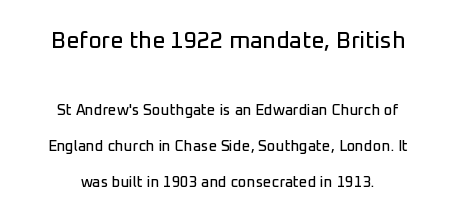
Q: Is the text italic (slanted)? A: No, it is upright.
Q: Is the text underlined? A: No.
Q: Is the spacing between letters normal or unusually wide? A: Normal.
Q: Is the spacing between lines tight, normal or loose? A: Loose.
Q: Which block of text is set in a larger size, the first (top) or the second (bottom)? A: The first (top) one.
